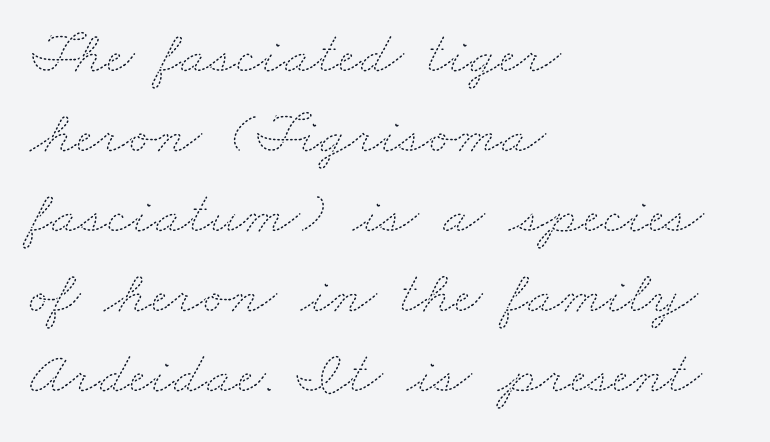
Q: Is the text bold? A: No.
Q: Is the text underlined? A: No.
Q: How is the paragraph aligned? A: Left-aligned.
Q: Is the spacing between letters normal or unusually wide? A: Normal.
Q: Is the spacing between lines tight, normal or loose? A: Normal.
Q: Width (condensed, normal, or wide)? A: Wide.
Q: Stroke contrast? A: Medium.
Q: x-height? A: Small.
Q: Monospaced? A: No.
